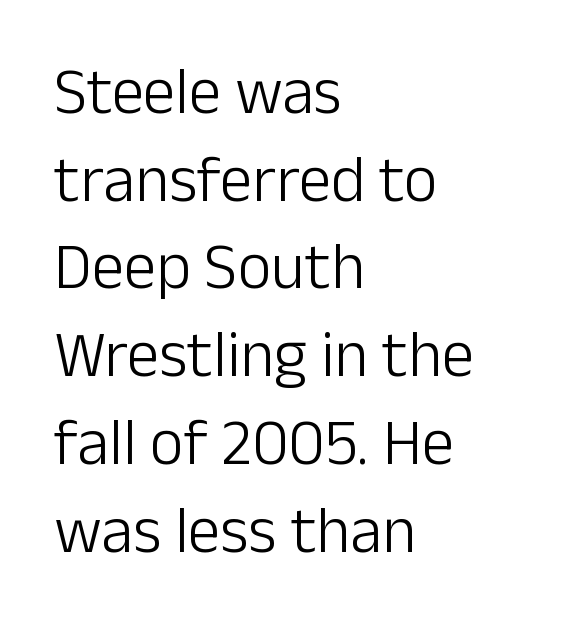
The image shows 65 px light sans-serif type, upright; set left-aligned, normal line spacing (1.35x), normal letter spacing, not underlined; low stroke contrast and a medium x-height.
